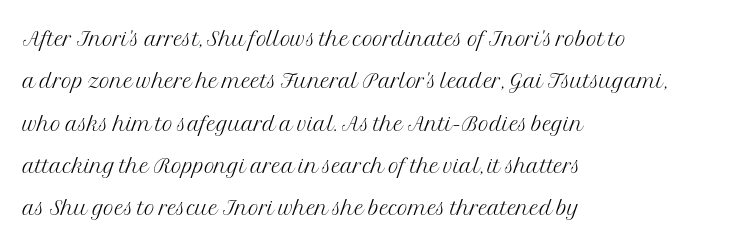
This rendering features lettering with no underline. The font sits on the lighter half of the weight spectrum, regular included. The space between consecutive lines is moderate. This sample has the flowing, uneven cadence of proportional lettering. In terms of letterspacing, this is plain default setting.
